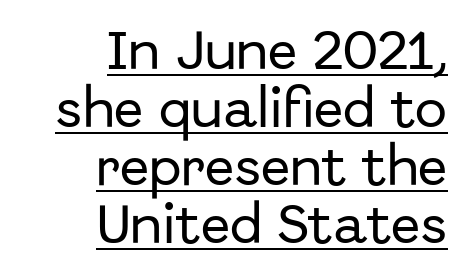
The rendering uses a moderate line-height, typical for paragraphs. Quick note: not italic, upright. Every word sits above its own underline. Spacing verdict: proportional, widths tailored to each character.
